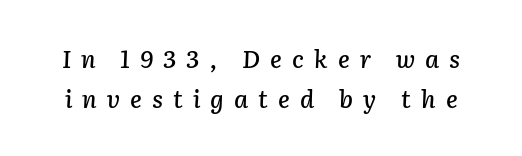
{"italic": "yes", "lean": "right", "slant_degrees": 2, "underline": "no", "line_spacing": "normal", "line_spacing_ratio": 1.67, "letter_spacing": "wide", "letter_spacing_em": 0.42, "glyph_px": 24}
